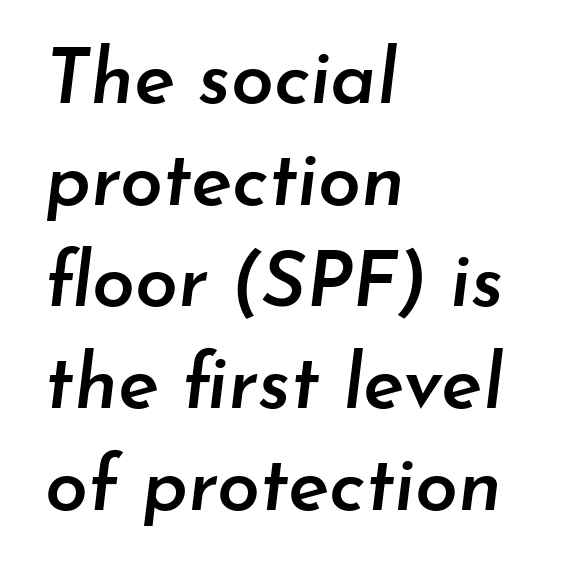
When letters slant like this, we call the style italic. The block of text has a typical density, with ordinary space between rows. This sample has the flowing, uneven cadence of proportional lettering. The rendering uses a semibold face; strokes are thickened but not to full bold.
